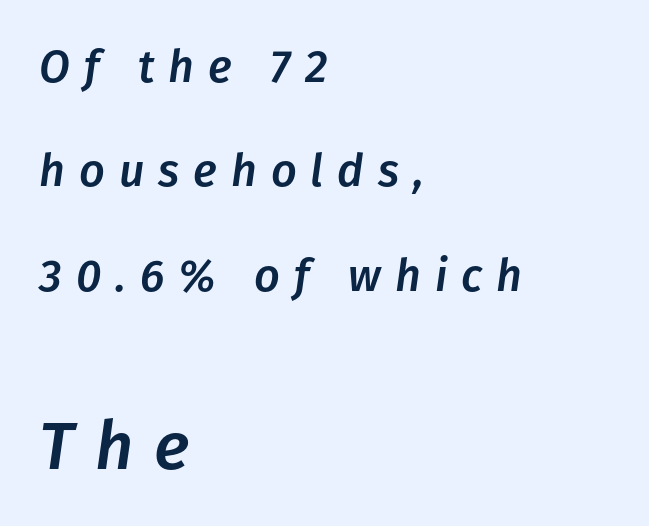
The image shows 67 px text type, italic (leaning right); set left-aligned, loose line spacing (2.32x), unusually wide letter spacing (+0.31 em), not underlined; the second (bottom) block is 1.49x larger; low stroke contrast and a medium x-height.
